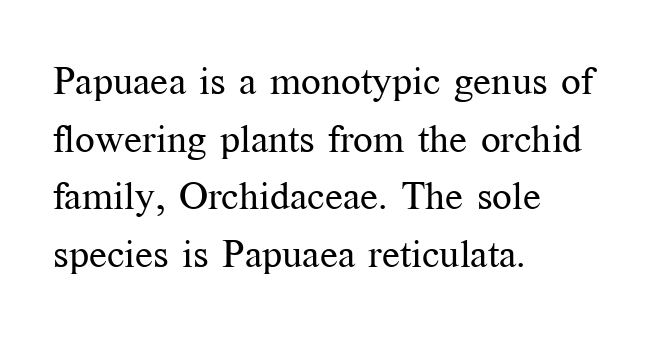
Unlike italic type, these characters show no tilt at all. You could call the tracking neutral — neither tight nor loose. These lines sit exactly where default settings would place them. Each letter keeps its own natural width here, so spacing adapts to shape.
